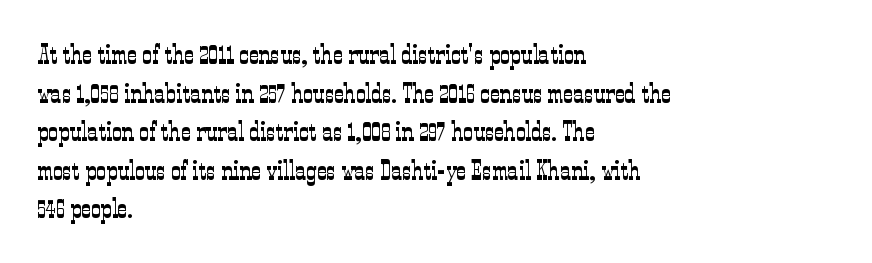
The image shows 27 px text type, upright; set left-aligned, normal line spacing (1.43x), normal letter spacing, not underlined.
